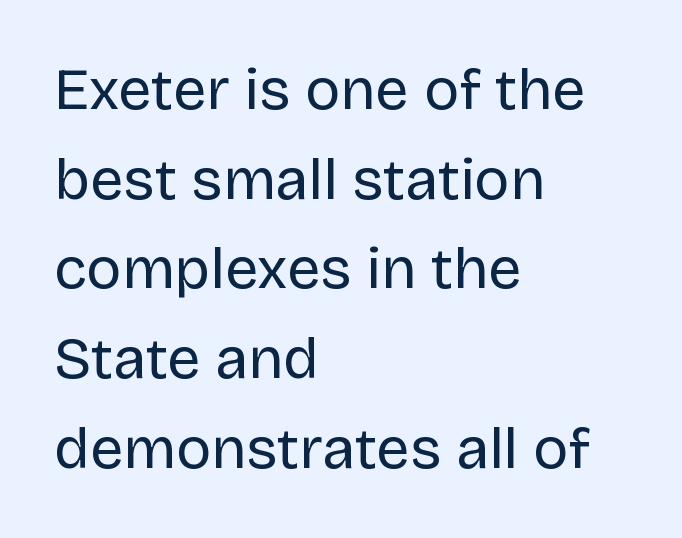
Spacing verdict: proportional, widths tailored to each character. These lines keep a tight, regular rhythm from letter to letter. If you measured baseline to baseline, you'd find a middling distance. Weight: in the light-to-regular range. No word sits above an underline.
